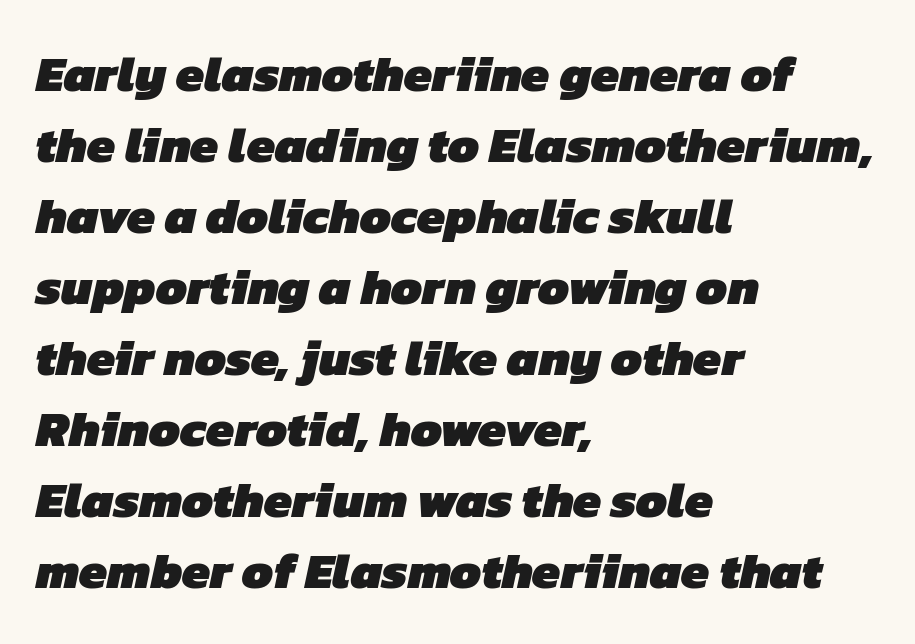
The image shows 50 px heavy sans-serif type; set left-aligned, normal line spacing (1.42x), normal letter spacing, not underlined; low stroke contrast and a medium x-height.
